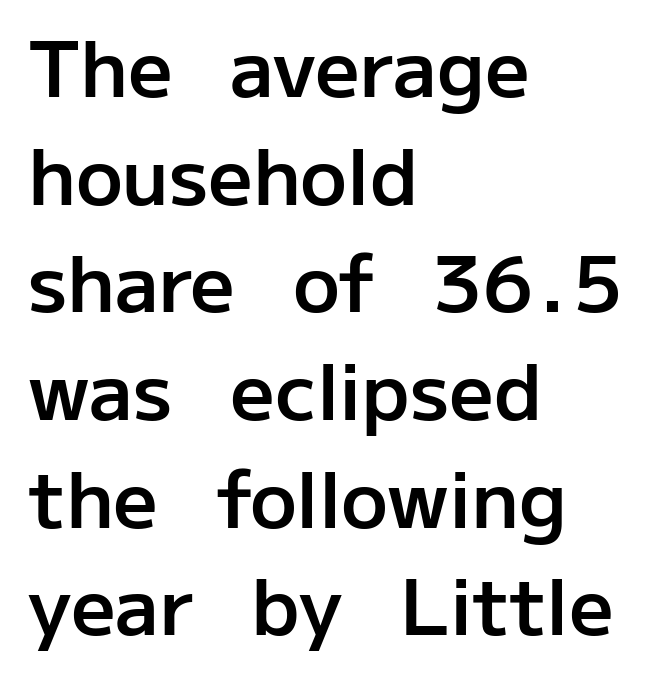
Does the weight exceed regular? Yes, but only to semibold. Underline: absent. Regarding serifs, this sample does without them. Note the varied advance widths — an 'i' is clearly narrower than an 'm'. The block of text has a typical density, with ordinary space between rows.
